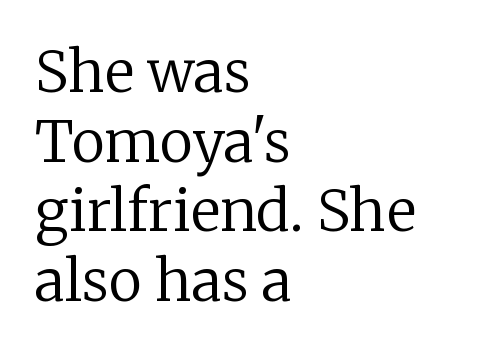
Looks like regular typesetting: each glyph gets only the width it needs. No word sits above an underline. Font category for this specimen: serif. The letterforms sit shoulder to shoulder at normal distance. When letters stand straight like this, we call the style roman or upright. The typeface has the unassuming heft of standard copy or less.
